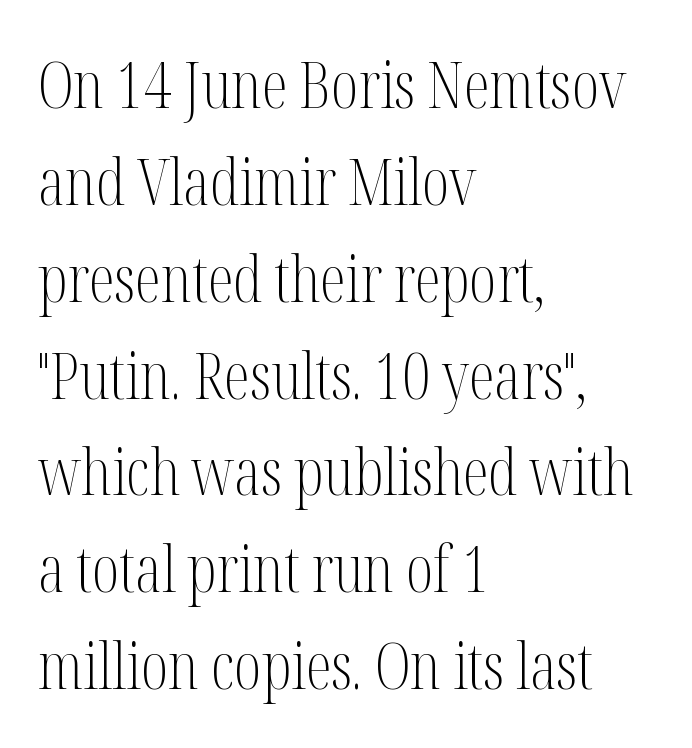
Summary of weight: not heavy and not bold. Each letter keeps its own natural width here, so spacing adapts to shape. This is serif lettering, the kind often seen in printed books. Leading: standard. Designer's note — italics off, roman on.
